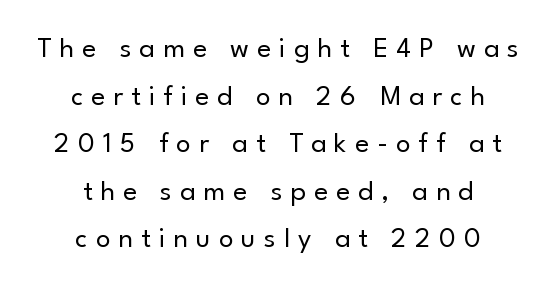
The image shows 29 px regular-weight sans-serif type, upright; set centered, normal line spacing (1.64x), unusually wide letter spacing (+0.28 em), not underlined; low stroke contrast and a small x-height.
